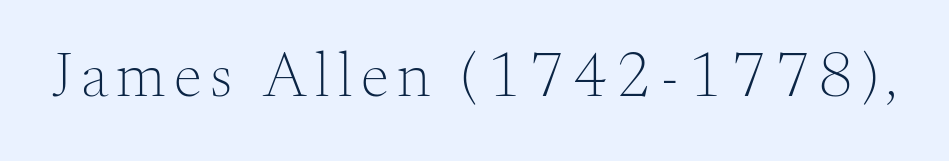
The image shows 64 px light serif type, upright; set not underlined; medium stroke contrast and a small x-height.
